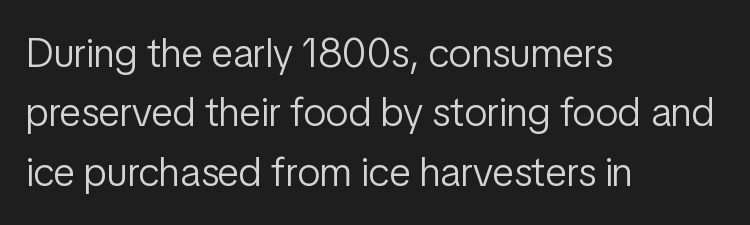
The horizontal fit of the characters is conventional and even. Quick note: not italic, upright. Are there feet on the stems? There aren't — it's a sans. A typesetter would call this proportional, since set widths differ per character.
